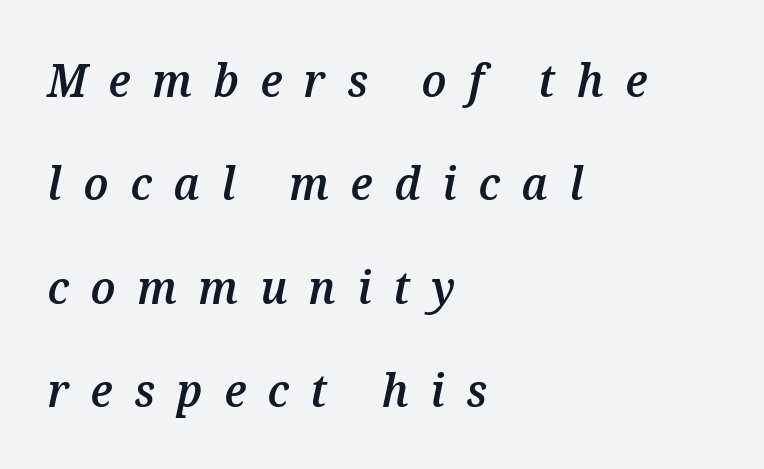
Q: Is the text bold? A: Semi-bold.
Q: Is the text italic (slanted)? A: Yes, it leans right by about 12 degrees.
Q: Is the text underlined? A: No.
Q: How is the paragraph aligned? A: Left-aligned.
Q: Is the spacing between letters normal or unusually wide? A: Unusually wide.
Q: Is the spacing between lines tight, normal or loose? A: Loose.
Q: Width (condensed, normal, or wide)? A: Normal.
Q: Stroke contrast? A: Medium.
Q: x-height? A: Medium.
Q: Monospaced? A: No.
